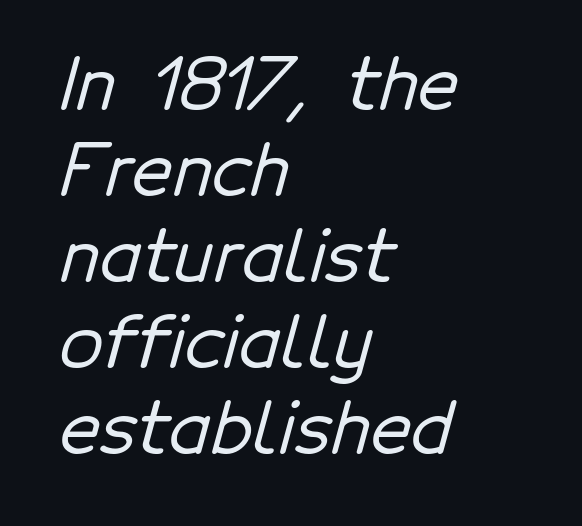
The image shows 71 px sans-serif type; set left-aligned, line spacing 1.21x, normal letter spacing, not underlined; low stroke contrast and a medium x-height.
